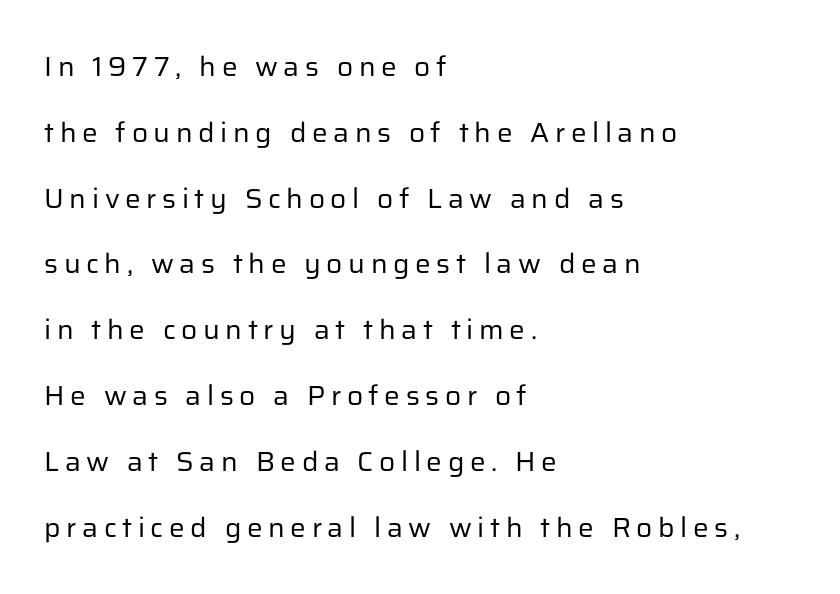
{"serif": "no", "italic": "no", "bold": "no", "weight": "regular", "width": "normal", "stroke_contrast": "low", "x_height": "medium", "monospaced": "no", "underline": "no", "align": "left", "line_spacing": "loose", "line_spacing_ratio": 2.35, "letter_spacing": "wide", "letter_spacing_em": 0.2, "glyph_px": 28}
